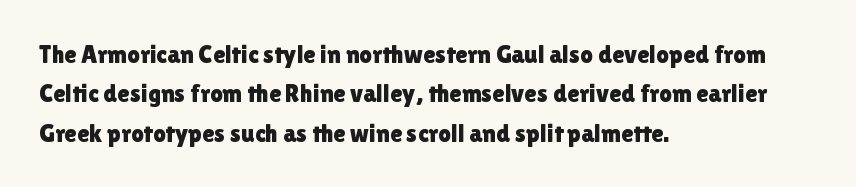
{"italic": "no", "underline": "no", "align": "left", "line_spacing": "normal", "line_spacing_ratio": 1.58, "letter_spacing": "normal", "letter_spacing_em": 0.0, "glyph_px": 25}
